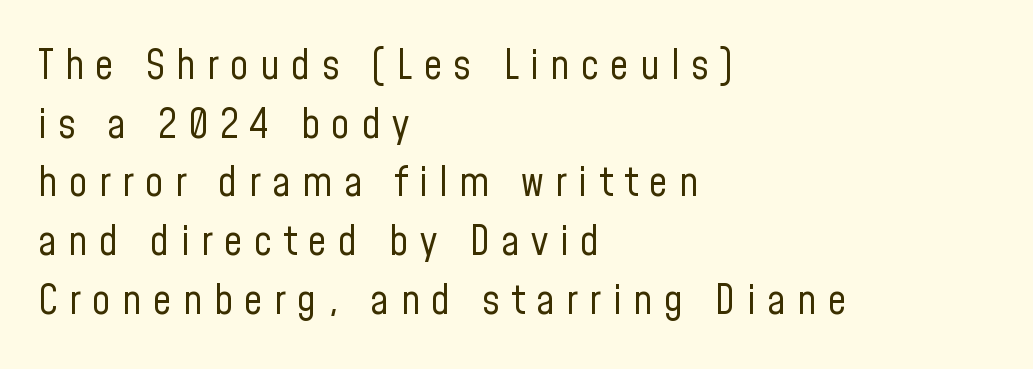
Glyph-to-glyph distance is far greater than everyday printed text. A typesetter would call this proportional, since set widths differ per character. Is this a heavy cut? Hardly; it is regular or lighter. Students, observe: this is what conventionally led text looks like.
